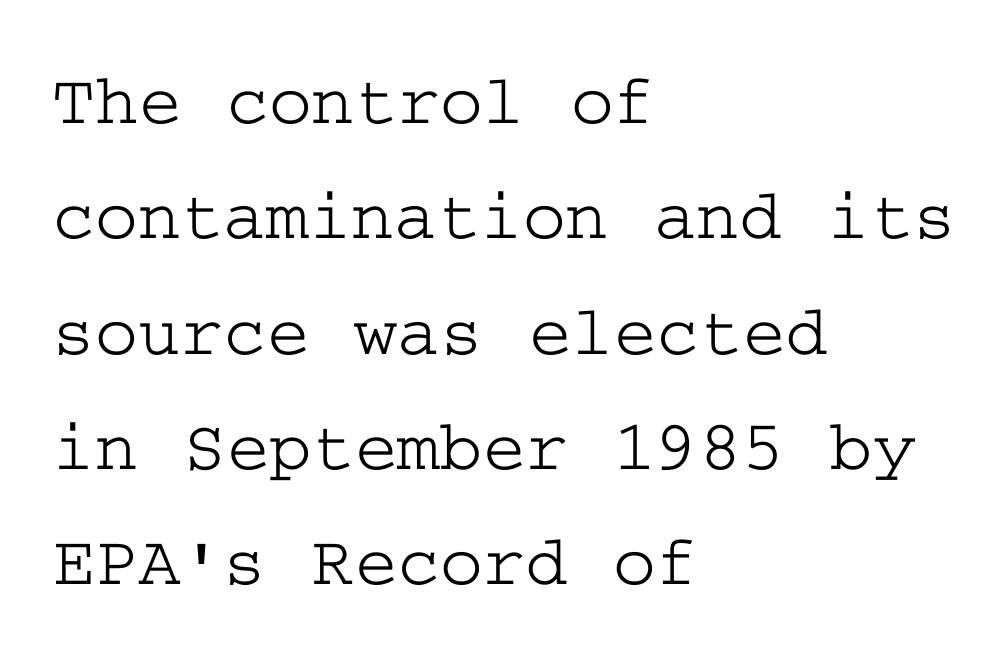
A typesetter would call this zero additional tracking. Notice how descenders clear the ascenders below comfortably — that's standard leading. Style check: upright. This sample is left-justified, so line endings fall wherever the words run out. The zone under the glyphs is completely vacant. Observe the serifs anchoring each vertical stroke in this sample.
